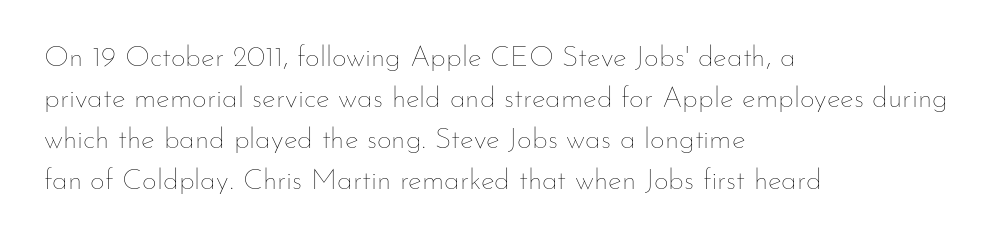
Q: Is the text bold? A: No.
Q: Is the text italic (slanted)? A: No, it is upright.
Q: Is the text underlined? A: No.
Q: How is the paragraph aligned? A: Left-aligned.
Q: Is the spacing between letters normal or unusually wide? A: Normal.
Q: Is the spacing between lines tight, normal or loose? A: Normal.
Q: Width (condensed, normal, or wide)? A: Normal.
Q: Stroke contrast? A: Low.
Q: x-height? A: Small.
Q: Monospaced? A: No.
